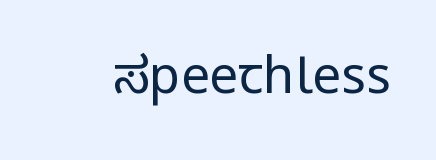
{"serif": "no", "italic": "no", "bold": "no", "weight": "regular", "width": "condensed", "stroke_contrast": "low", "x_height": "large", "monospaced": "no", "underline": "no", "letter_spacing": "normal", "letter_spacing_em": 0.0, "glyph_px": 51}
